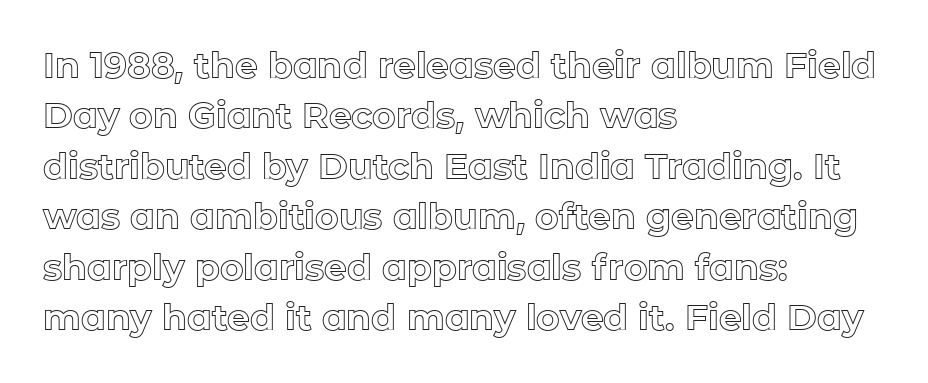
Leading matches the norm, producing a regular column. The tracking reads as untouched default to a designer's eye. You could not count columns in this text — the font is proportionally spaced. The glyphs are unaccompanied by any horizontal stroke below them. The letters stand straight up with perfectly vertical stems. Typeset ragged right — the left edge is the straight one.
